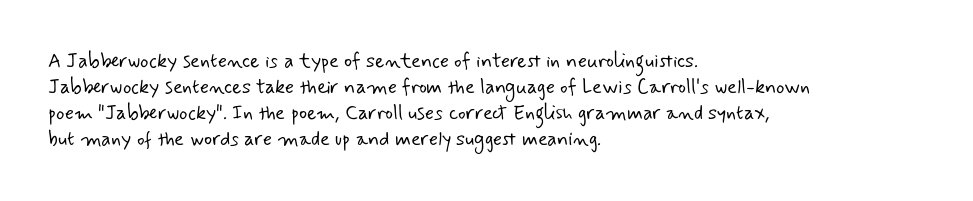
Q: Is the text bold? A: No.
Q: Is the text underlined? A: No.
Q: How is the paragraph aligned? A: Left-aligned.
Q: Is the spacing between letters normal or unusually wide? A: Normal.
Q: Is the spacing between lines tight, normal or loose? A: Normal.
